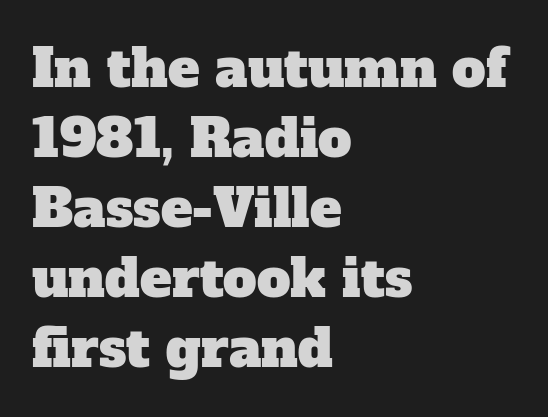
Q: Is the typeface a serif or a sans-serif typeface? A: Serif.
Q: Is the text underlined? A: No.
Q: How is the paragraph aligned? A: Left-aligned.
Q: Is the spacing between letters normal or unusually wide? A: Normal.
Q: Is the spacing between lines tight, normal or loose? A: Normal.
Q: Width (condensed, normal, or wide)? A: Normal.
Q: Stroke contrast? A: Low.
Q: x-height? A: Medium.
Q: Monospaced? A: No.
